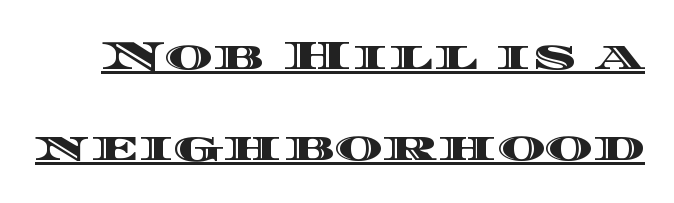
{"italic": "no", "width": "wide", "x_height": "large", "monospaced": "no", "underline": "yes", "line_spacing": "loose", "line_spacing_ratio": 2.23, "letter_spacing": "normal", "letter_spacing_em": 0.0, "glyph_px": 41}
